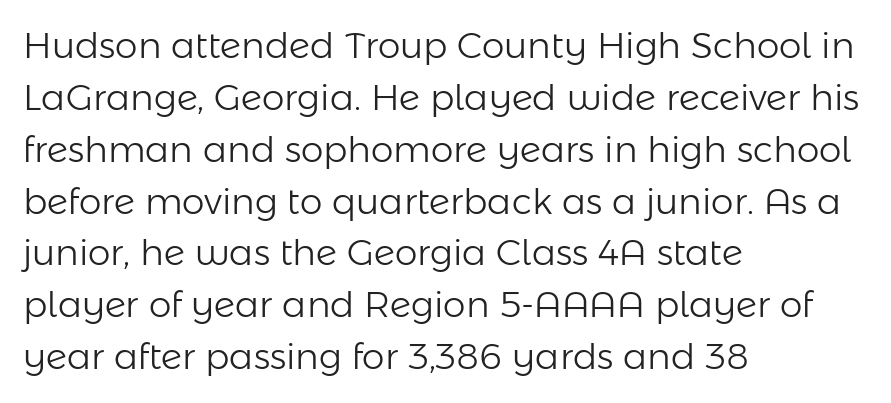
{"serif": "no", "italic": "no", "bold": "no", "weight": "light", "width": "normal", "stroke_contrast": "low", "x_height": "medium", "monospaced": "no", "underline": "no", "align": "left", "line_spacing": "normal", "line_spacing_ratio": 1.44, "letter_spacing": "normal", "letter_spacing_em": 0.0, "glyph_px": 36}
